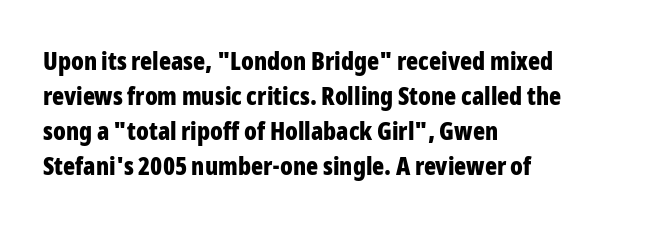
{"italic": "no", "bold": "yes", "underline": "no", "align": "left", "line_spacing": "normal", "line_spacing_ratio": 1.4, "letter_spacing": "normal", "letter_spacing_em": 0.0, "glyph_px": 25}
